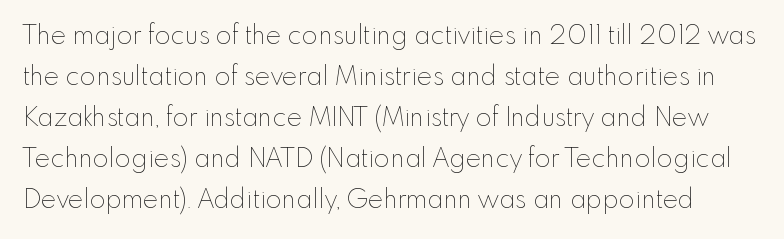
The image shows 26 px text type, upright; set normal line spacing (1.58x), normal letter spacing, not underlined.
